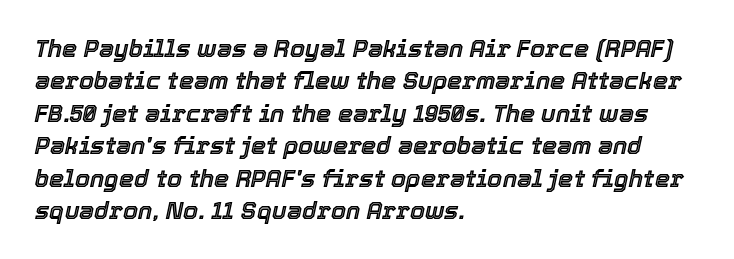
Q: Is the text italic (slanted)? A: Yes, it leans right by about 12 degrees.
Q: Is the text underlined? A: No.
Q: How is the paragraph aligned? A: Left-aligned.
Q: Is the spacing between letters normal or unusually wide? A: Normal.
Q: Is the spacing between lines tight, normal or loose? A: Normal.
